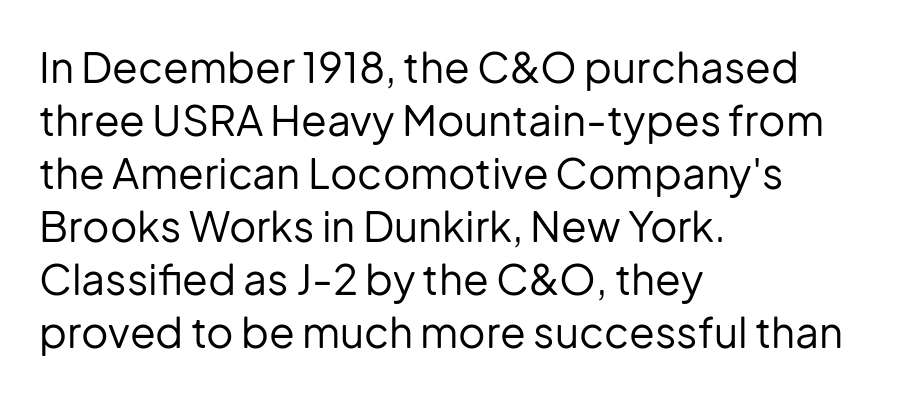
A typesetter would label this face a sans. Weight class: somewhere from thin through regular. Note the varied advance widths — an 'i' is clearly narrower than an 'm'. Vertical strokes here are truly vertical. Lines of text with bare space underneath.
